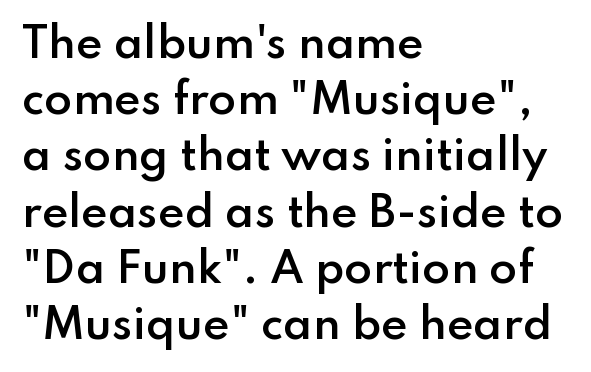
Q: Is the text bold? A: Semi-bold.
Q: Is the text italic (slanted)? A: No, it is upright.
Q: Is the typeface a serif or a sans-serif typeface? A: Sans-serif.
Q: Is the text underlined? A: No.
Q: How is the paragraph aligned? A: Left-aligned.
Q: Is the spacing between letters normal or unusually wide? A: Normal.
Q: Is the spacing between lines tight, normal or loose? A: Normal.
Q: Width (condensed, normal, or wide)? A: Normal.
Q: Stroke contrast? A: Low.
Q: x-height? A: Small.
Q: Monospaced? A: No.
